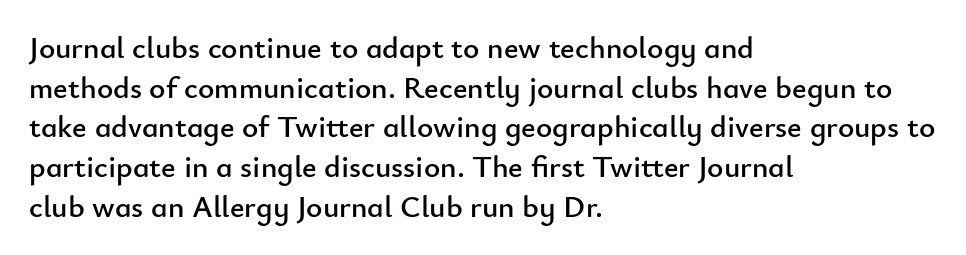
{"serif": "no", "italic": "no", "width": "normal", "stroke_contrast": "low", "x_height": "small", "monospaced": "no", "underline": "no", "align": "left", "line_spacing": "normal", "line_spacing_ratio": 1.28, "letter_spacing": "normal", "letter_spacing_em": 0.0, "glyph_px": 31}
